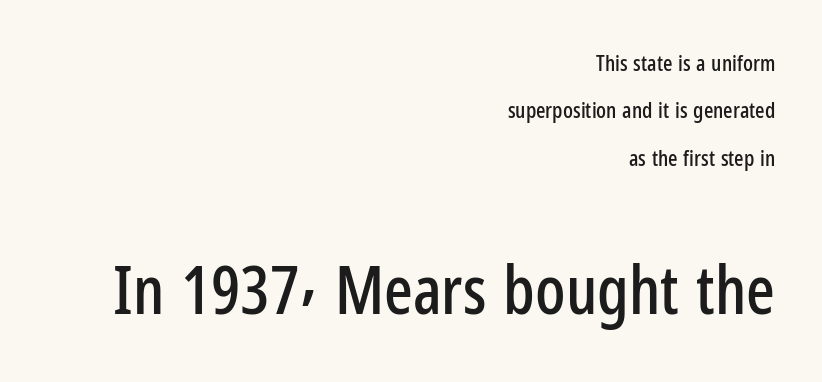
{"serif": "no", "italic": "no", "width": "condensed", "stroke_contrast": "low", "x_height": "medium", "monospaced": "no", "underline": "no", "align": "right", "line_spacing": "loose", "line_spacing_ratio": 2.15, "letter_spacing": "normal", "letter_spacing_em": 0.0, "larger_block": "second", "size_ratio": 3.05, "glyph_px": 67}
